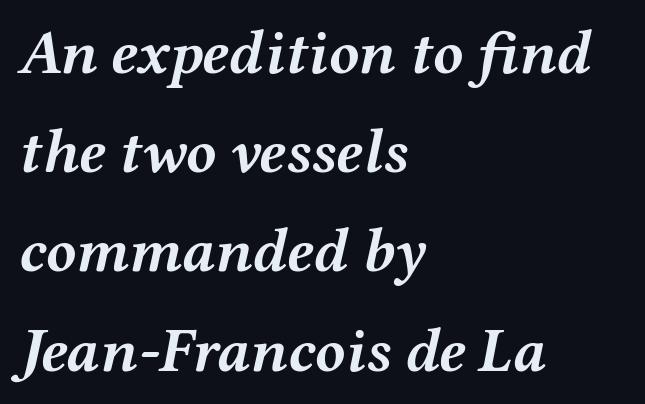
Emphasis-style slanted type is in use. Compared with an ordinary text face, these strokes are far heavier — a full bold. One glance says typical: line gaps are just what's usual. The type is set solid horizontally, with unmodified tracking.
